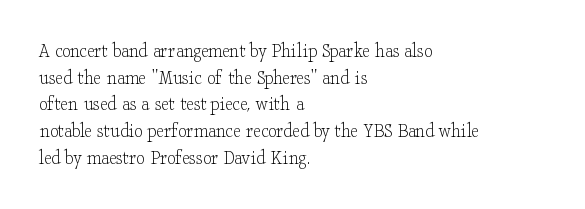
{"italic": "no", "bold": "no", "underline": "no", "align": "left", "line_spacing": "normal", "line_spacing_ratio": 1.27, "letter_spacing": "normal", "letter_spacing_em": 0.0, "glyph_px": 21}
